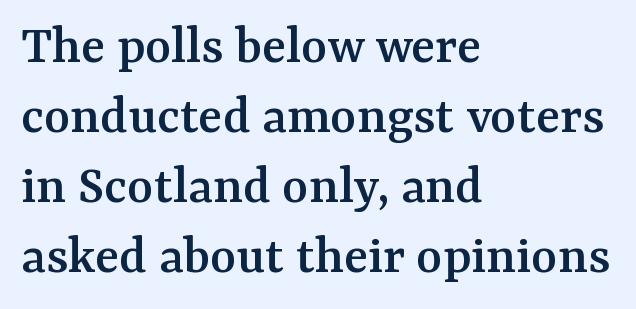
Q: Is the text italic (slanted)? A: No, it is upright.
Q: Is the typeface a serif or a sans-serif typeface? A: Serif.
Q: Is the text underlined? A: No.
Q: How is the paragraph aligned? A: Left-aligned.
Q: Is the spacing between letters normal or unusually wide? A: Normal.
Q: Is the spacing between lines tight, normal or loose? A: Normal.
Q: Width (condensed, normal, or wide)? A: Normal.
Q: Stroke contrast? A: Medium.
Q: x-height? A: Medium.
Q: Monospaced? A: No.
